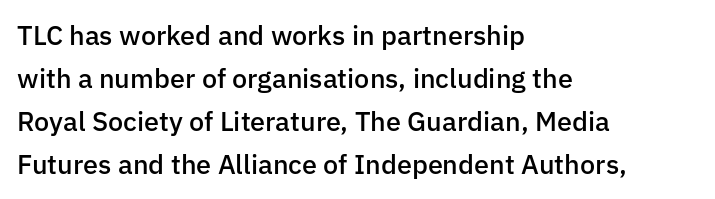
Decoration check: the copy has no underline. A classic flush-left, rag-right setting is used for this passage. Notice how descenders clear the ascenders below comfortably — that's standard leading. Tracking value appears to be zero — textbook default spacing.
